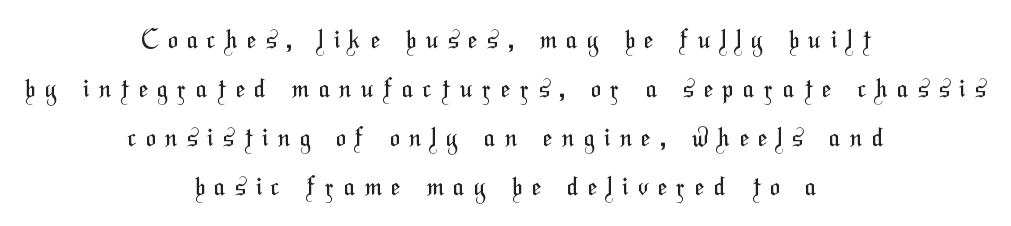
{"bold": "no", "underline": "no", "align": "center", "line_spacing_ratio": 1.88, "letter_spacing": "wide", "letter_spacing_em": 0.38, "glyph_px": 26}
